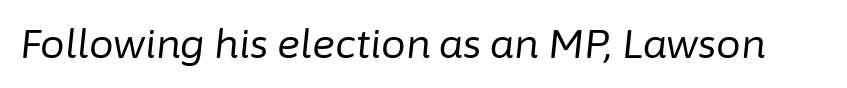
{"italic": "yes", "lean": "right", "slant_degrees": 6, "bold": "no", "weight": "regular", "width": "normal", "stroke_contrast": "low", "x_height": "medium", "monospaced": "no", "underline": "no", "letter_spacing": "normal", "letter_spacing_em": 0.0, "glyph_px": 39}
